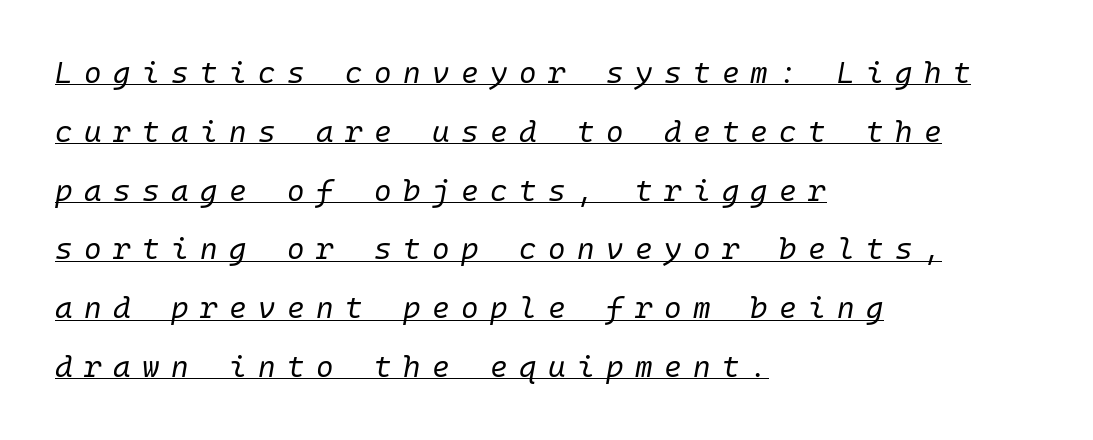
The specimen reads as italic at a glance. The text block is weighted toward the left margin, trailing off unevenly rightward. On a weight scale, this lands at 450 or below. Regarding leading, the lines here are spaced well apart. In terms of letterspacing, this is a distinctly airy, spread setting. Every word sits above its own underline.
